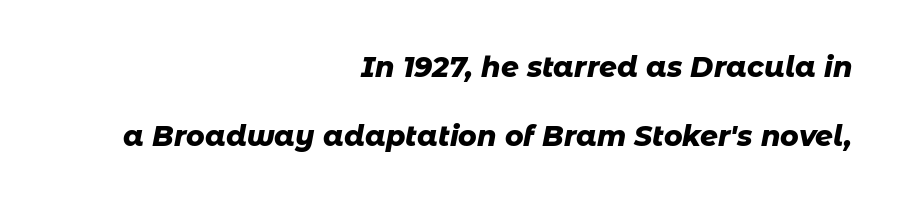
The image shows 28 px heavy type, italic (leaning right); set right-aligned, loose line spacing (2.48x), normal letter spacing, not underlined; low stroke contrast and a medium x-height.
